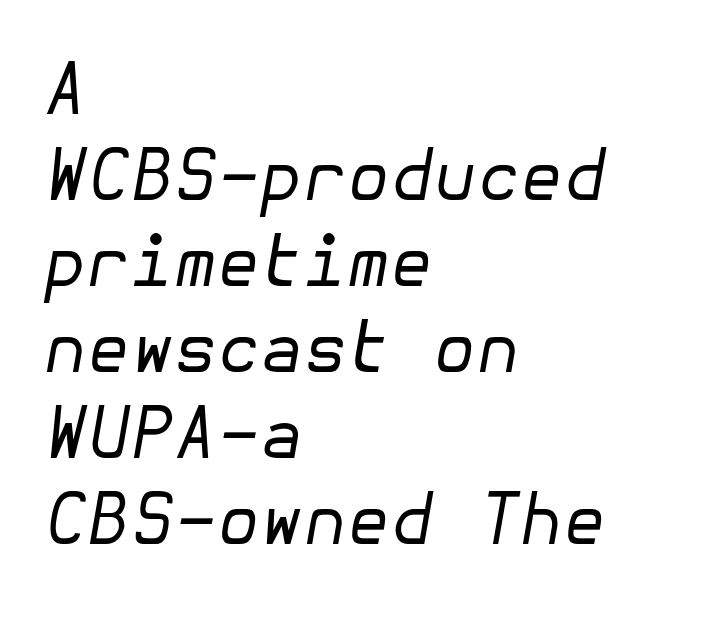
Q: Is the text bold? A: No.
Q: Is the text italic (slanted)? A: Yes, it leans right by about 10 degrees.
Q: Is the text underlined? A: No.
Q: How is the paragraph aligned? A: Left-aligned.
Q: Is the spacing between letters normal or unusually wide? A: Normal.
Q: Width (condensed, normal, or wide)? A: Normal.
Q: Stroke contrast? A: Low.
Q: x-height? A: Medium.
